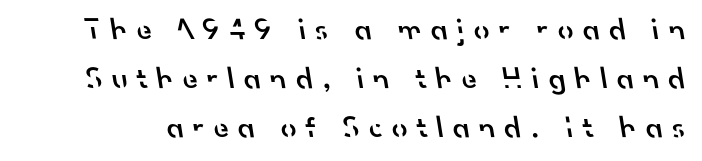
A somewhat darkened texture: the type is semibold rather than bold. Proportional: the letters do not fall into vertical columns. One glance says typical: line gaps are just what's usual. The glyphs are unaccompanied by any horizontal stroke below them.
